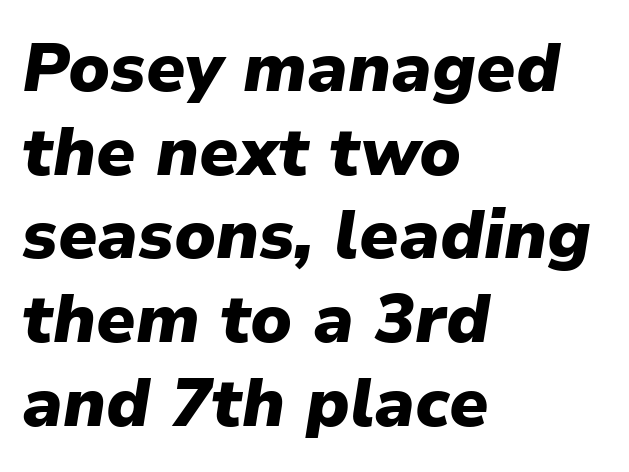
Q: Is the text bold? A: Yes.
Q: Is the text italic (slanted)? A: Yes, it leans right by about 9 degrees.
Q: Is the text underlined? A: No.
Q: How is the paragraph aligned? A: Left-aligned.
Q: Is the spacing between letters normal or unusually wide? A: Normal.
Q: Width (condensed, normal, or wide)? A: Normal.
Q: Stroke contrast? A: Low.
Q: x-height? A: Medium.
Q: Monospaced? A: No.
